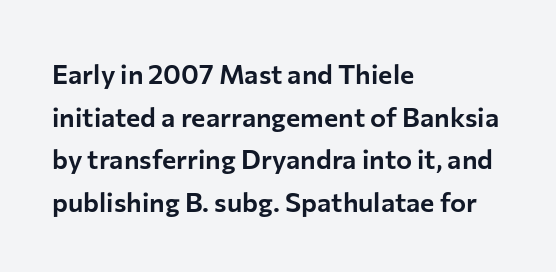
The words here are not underlined. Upright lettering throughout. This rendering leaves character spacing at its baseline value. These lines stack with their left ends in a neat column. Vertical spacing — default.
